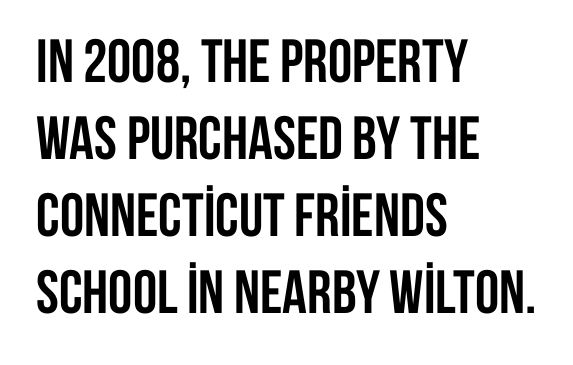
Is this a fixed-width face? No — the glyphs have proportional, varying widths. Summary of vertical rhythm: regular, with standard interline spacing. These words are printed bold, with thick strokes throughout. The letters carry no serifs — their stems end cleanly without finishing strokes.
